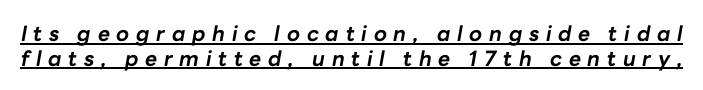
The image shows 21 px bold type, italic (leaning right); set line spacing 1.17x, unusually wide letter spacing (+0.32 em), underlined.
